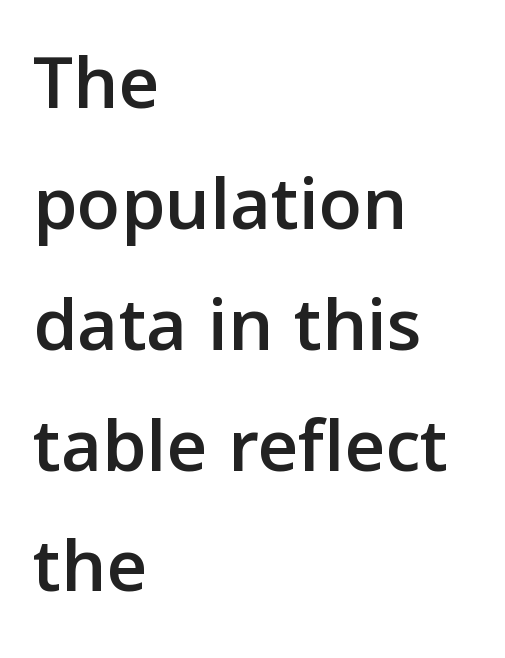
{"serif": "no", "italic": "no", "width": "normal", "stroke_contrast": "low", "x_height": "medium", "monospaced": "no", "underline": "no", "align": "left", "line_spacing": "normal", "line_spacing_ratio": 1.53, "letter_spacing": "normal", "letter_spacing_em": 0.0, "glyph_px": 79}
